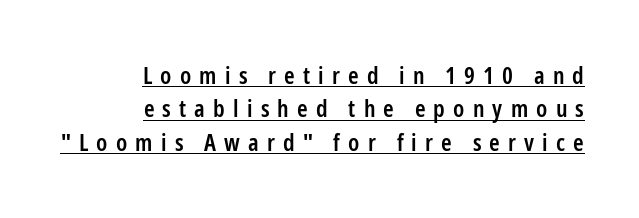
{"italic": "no", "bold": "semi", "underline": "yes", "align": "right", "line_spacing": "normal", "line_spacing_ratio": 1.39, "letter_spacing": "wide", "letter_spacing_em": 0.34, "glyph_px": 24}
